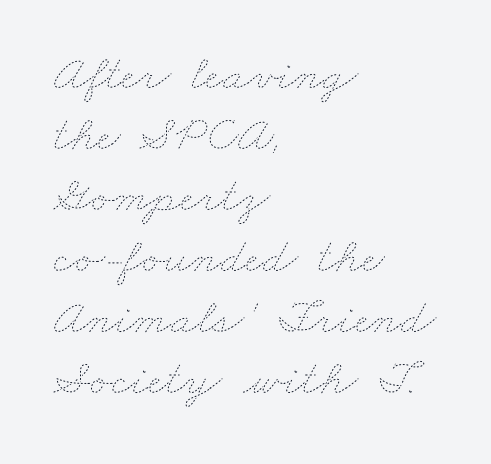
Q: Is the text bold? A: No.
Q: Is the text underlined? A: No.
Q: How is the paragraph aligned? A: Left-aligned.
Q: Is the spacing between letters normal or unusually wide? A: Normal.
Q: Width (condensed, normal, or wide)? A: Wide.
Q: Stroke contrast? A: Low.
Q: x-height? A: Small.
Q: Monospaced? A: No.
